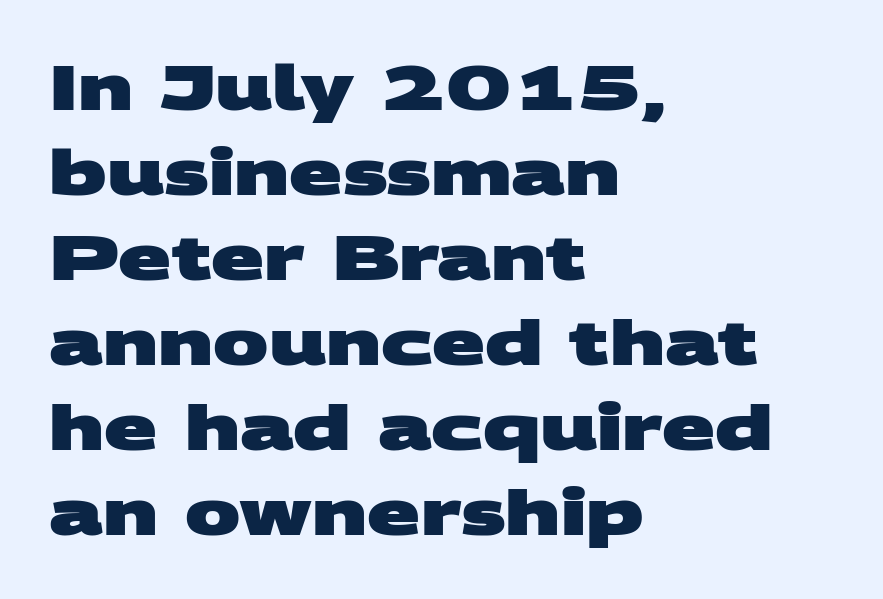
{"serif": "no", "bold": "yes", "weight": "heavy", "width": "wide", "stroke_contrast": "medium", "x_height": "large", "monospaced": "no", "underline": "no", "align": "left", "line_spacing": "normal", "line_spacing_ratio": 1.37, "letter_spacing": "normal", "letter_spacing_em": 0.0, "glyph_px": 62}
